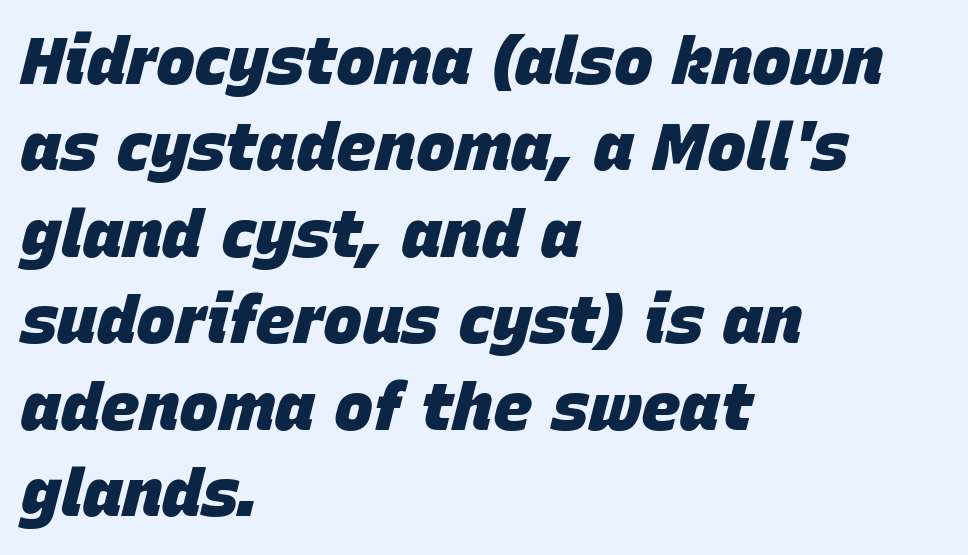
The typesetter chose a ragged-right arrangement here. How are the letters spaced? Ordinarily, with no added tracking. The glyphs look as if they've been sheared to an angle. Note the varied advance widths — an 'i' is clearly narrower than an 'm'. Normally led — the rows are evenly, conventionally spaced. Strokes here are thick enough to call this a true bold.
